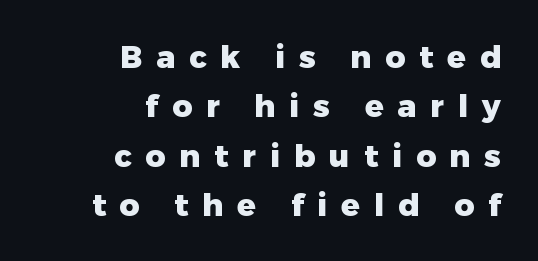
Notice how descenders clear the ascenders below comfortably — that's standard leading. No word sits above an underline. In terms of posture, this sample is upright. Is this a fixed-width face? No — the glyphs have proportional, varying widths. No feet cap the strokes, marking this as sans-serif type. Compared with an ordinary text face, these strokes are far heavier — a full bold.
